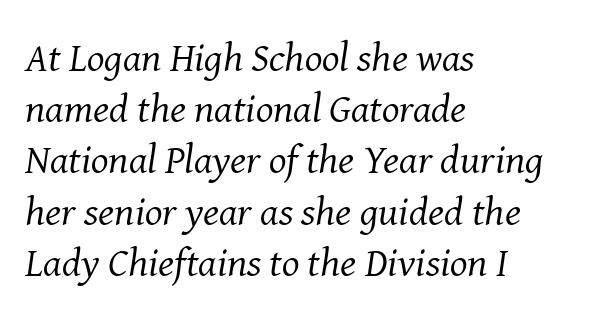
{"serif": "yes", "italic": "yes", "lean": "right", "slant_degrees": 8, "bold": "no", "weight": "regular", "width": "normal", "stroke_contrast": "medium", "x_height": "medium", "monospaced": "no", "underline": "no", "align": "left", "line_spacing": "normal", "line_spacing_ratio": 1.25, "letter_spacing": "normal", "letter_spacing_em": 0.0, "glyph_px": 41}
